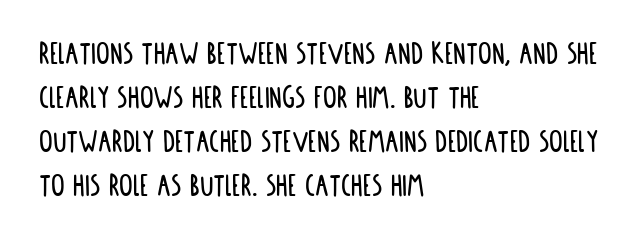
The letters stand straight up with perfectly vertical stems. The passage shown is typed in a proportional face where columns would drift. Bare-footed words on every line. Look at the tracking — it's just the regular setting, nothing added. Whoever set this chose a conventional vertical rhythm.
